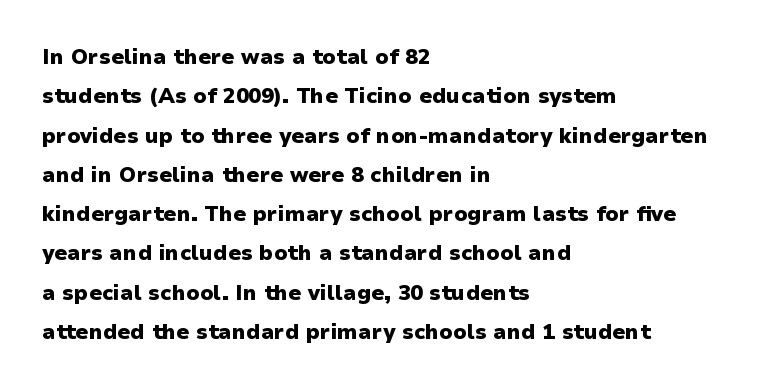
{"italic": "no", "bold": "yes", "underline": "no", "align": "left", "line_spacing_ratio": 1.87, "letter_spacing": "normal", "letter_spacing_em": 0.0, "glyph_px": 21}
